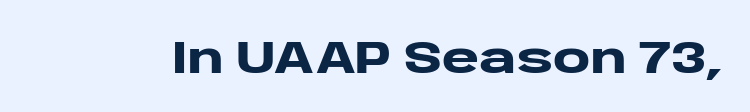
How are the letters spaced? Ordinarily, with no added tracking. Designer's note — italics off, roman on. Weight: bold. The glyphs in this specimen are sans serif. Is this a fixed-width face? No — the glyphs have proportional, varying widths. A clean baseline with only descenders dipping below it.
